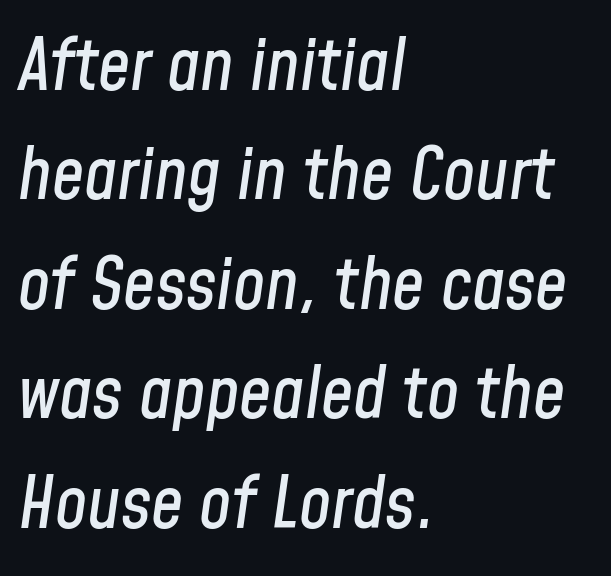
The image shows 72 px condensed type, italic (leaning right); set left-aligned, normal line spacing (1.52x), normal letter spacing, not underlined; low stroke contrast and a medium x-height.
